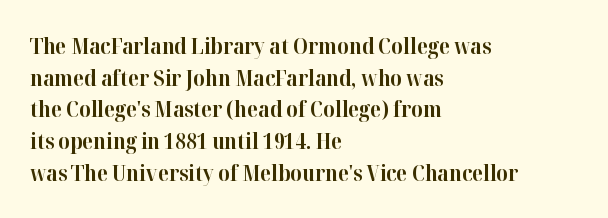
Beneath every word, the page is bare. Successive baselines arrive at the customary interval. It's the straight-up-and-down kind of type. Which margin do the lines hug? The left one — the right edge is uneven. Thick stems and heavy bowls — unmistakably bold.
